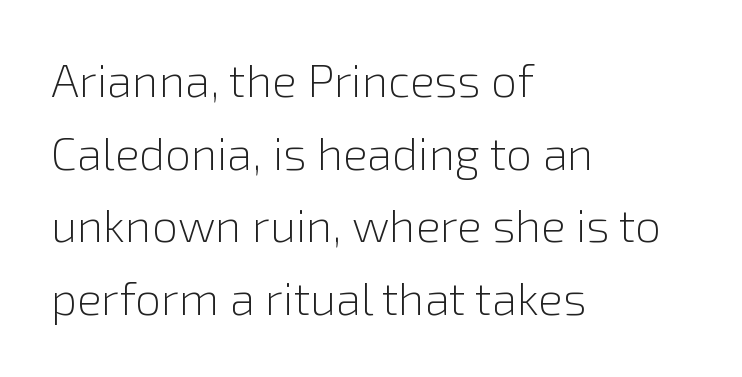
Q: Is the text bold? A: No.
Q: Is the text italic (slanted)? A: No, it is upright.
Q: Is the typeface a serif or a sans-serif typeface? A: Sans-serif.
Q: Is the text underlined? A: No.
Q: How is the paragraph aligned? A: Left-aligned.
Q: Is the spacing between letters normal or unusually wide? A: Normal.
Q: Is the spacing between lines tight, normal or loose? A: Normal.
Q: Width (condensed, normal, or wide)? A: Normal.
Q: Stroke contrast? A: Low.
Q: x-height? A: Medium.
Q: Monospaced? A: No.
